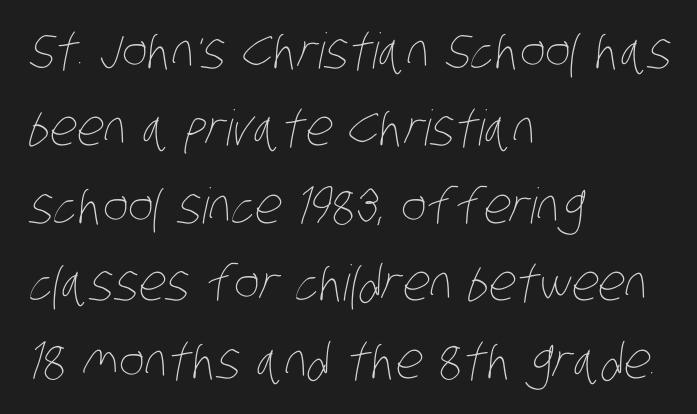
Q: Is the text bold? A: No.
Q: Is the text underlined? A: No.
Q: How is the paragraph aligned? A: Left-aligned.
Q: Is the spacing between letters normal or unusually wide? A: Normal.
Q: Is the spacing between lines tight, normal or loose? A: Normal.
Q: Width (condensed, normal, or wide)? A: Condensed.
Q: Stroke contrast? A: Low.
Q: x-height? A: Large.
Q: Monospaced? A: No.
